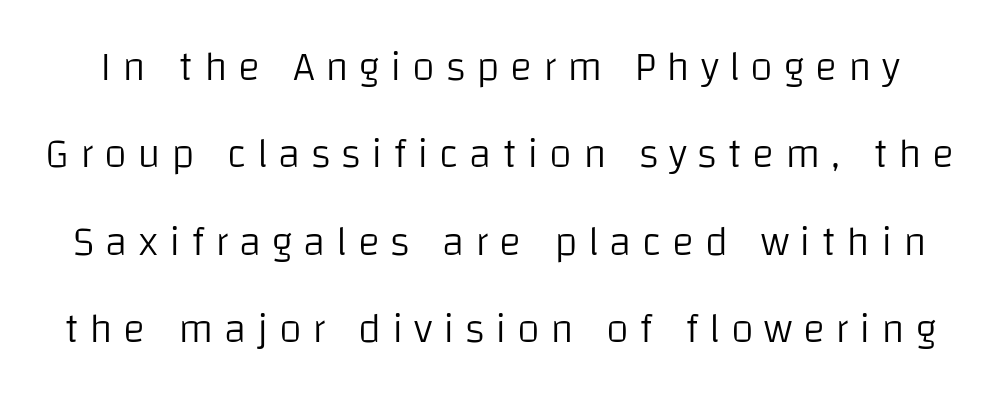
The face used here is rendered with a markedly widened letterfit. This rendering employs a face without finishing strokes, i.e., a sans-serif. Do the characters align in a grid? No, the font is proportional. Vertical strokes here are truly vertical. The passage shown is not underscored anywhere. No letter is thick-stroked: the sample isn't bold.
